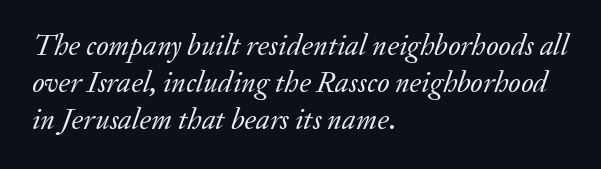
A serif font was chosen for this passage. Glyph-to-glyph distance matches everyday printed text. Posture: slanted. Think of a printed novel: that variable character pitch is what you see here. The space directly below the letters is spotless.
